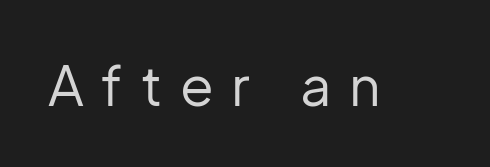
{"serif": "no", "italic": "no", "bold": "no", "weight": "regular", "width": "normal", "stroke_contrast": "low", "x_height": "medium", "monospaced": "no", "underline": "no", "letter_spacing": "wide", "letter_spacing_em": 0.32, "glyph_px": 55}
